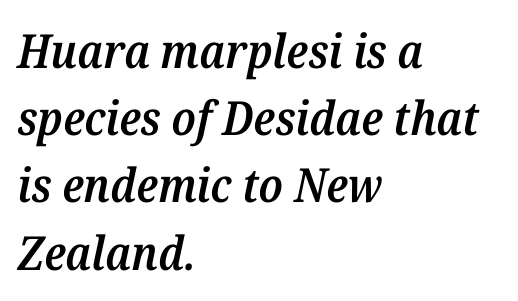
You could call the tracking neutral — neither tight nor loose. Quick note: italic. Descenders hang freely into open space. These lines are rendered in a variable-pitch font. Each line starts at the same left margin while the right side varies. A typesetter would call this leading conventional body-copy spacing.
